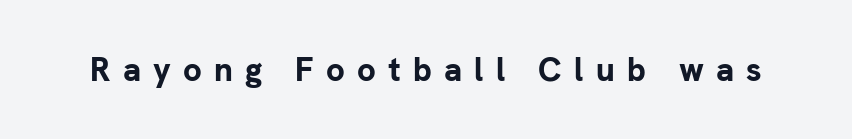
{"serif": "no", "italic": "no", "bold": "yes", "weight": "bold", "width": "normal", "stroke_contrast": "low", "x_height": "medium", "monospaced": "no", "underline": "no", "letter_spacing": "wide", "letter_spacing_em": 0.37, "glyph_px": 33}
